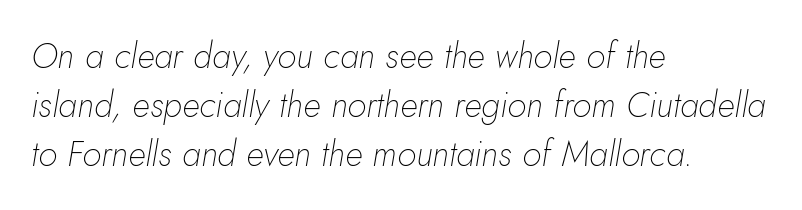
The image shows 35 px thin type, italic (leaning right); set left-aligned, normal line spacing (1.4x), normal letter spacing, not underlined; low stroke contrast and a small x-height.
